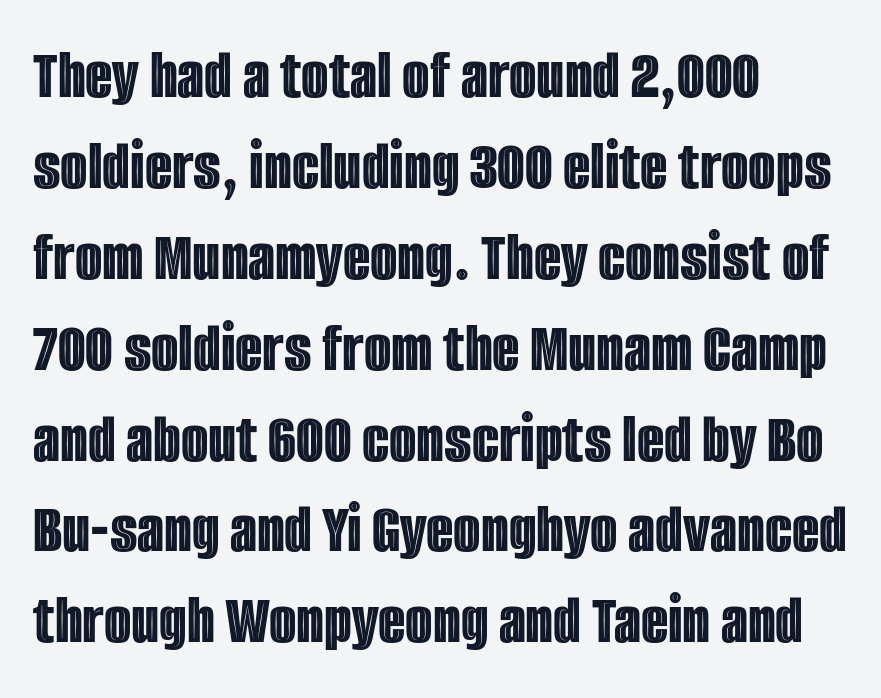
{"italic": "no", "width": "condensed", "x_height": "large", "monospaced": "no", "underline": "no", "align": "left", "line_spacing": "normal", "line_spacing_ratio": 1.28, "letter_spacing": "normal", "letter_spacing_em": 0.0, "glyph_px": 71}
